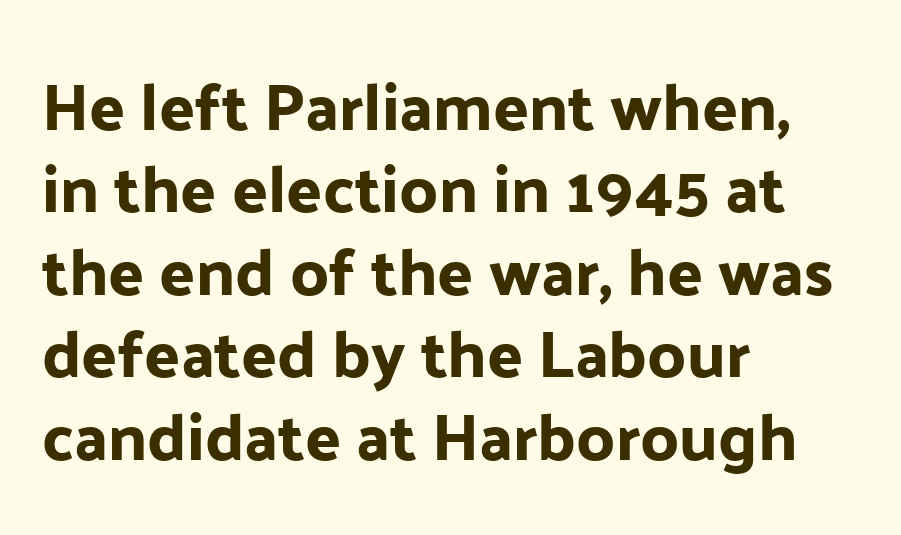
{"serif": "no", "italic": "no", "width": "normal", "stroke_contrast": "low", "x_height": "medium", "monospaced": "no", "underline": "no", "align": "left", "line_spacing": "normal", "line_spacing_ratio": 1.25, "letter_spacing": "normal", "letter_spacing_em": 0.0, "glyph_px": 66}
